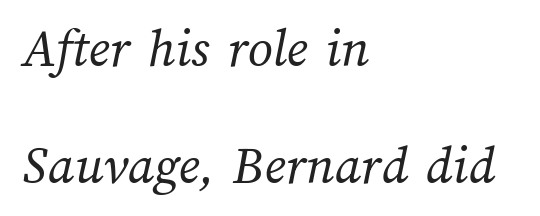
Do the characters align in a grid? No, the font is proportional. The weight tops out at a normal text grade. Tracking value appears to be zero — textbook default spacing. The lines are quadded left. Does the leading feel generous? Absolutely, it's lavish.
